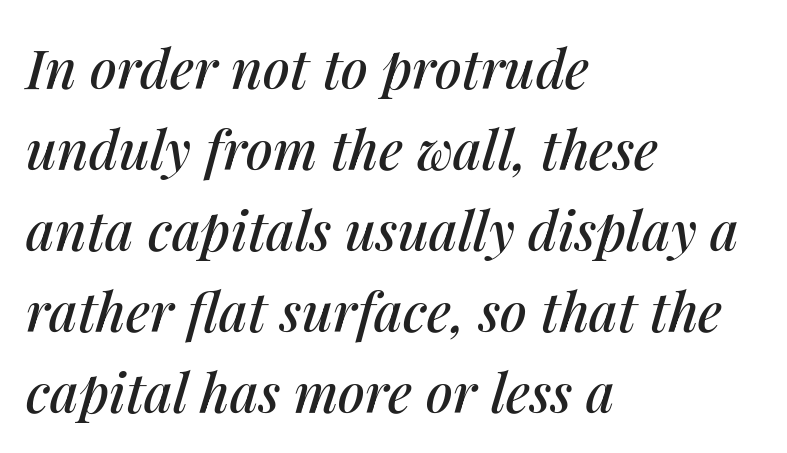
Every row of glyphs begins at an identical x-position on the left. Style check: oblique. Characters follow at the spacing the type designer built in. Proportional: the letters do not fall into vertical columns.
